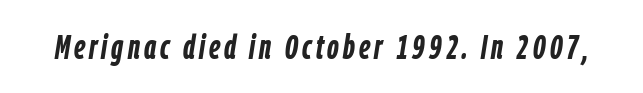
The image shows 34 px semibold, condensed type, italic (leaning right); set not underlined; low stroke contrast and a medium x-height.
